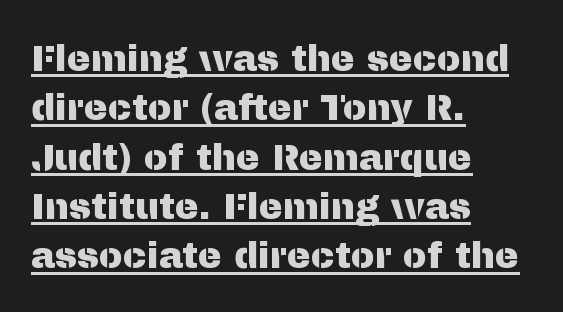
The passage is arranged the way most books set body copy — flush left. Vertical strokes here are truly vertical. Glance below the letters and you will spot a drawn line. Whoever set this chose a conventional vertical rhythm. Proportional: the letters do not fall into vertical columns.
